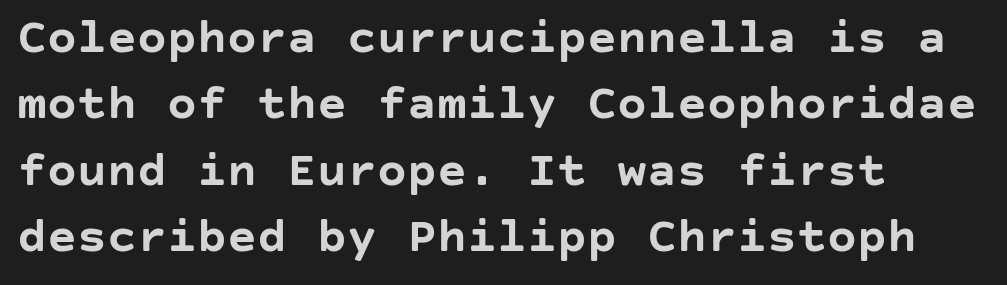
Q: Is the text bold? A: Yes.
Q: Is the text italic (slanted)? A: No, it is upright.
Q: Is the typeface a serif or a sans-serif typeface? A: Sans-serif.
Q: Is the text underlined? A: No.
Q: How is the paragraph aligned? A: Left-aligned.
Q: Is the spacing between letters normal or unusually wide? A: Normal.
Q: Is the spacing between lines tight, normal or loose? A: Normal.
Q: Width (condensed, normal, or wide)? A: Normal.
Q: Stroke contrast? A: Low.
Q: x-height? A: Large.
